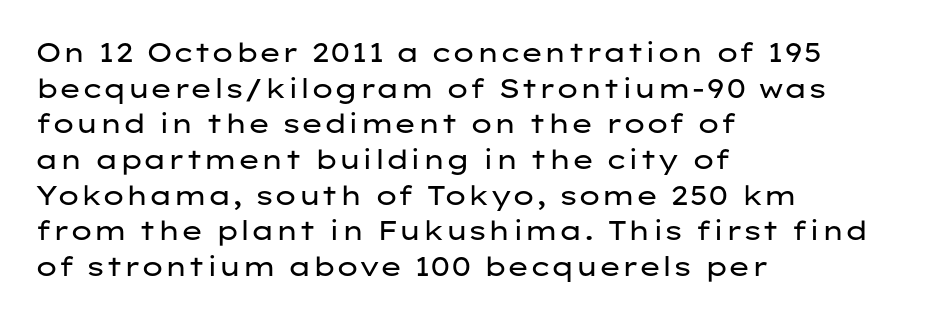
The image shows 27 px text type, upright; set left-aligned, normal line spacing (1.32x), normal letter spacing, not underlined.
